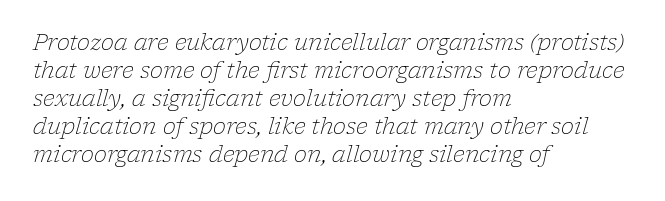
The image shows 22 px text type, italic (leaning right); set left-aligned, normal line spacing (1.27x), normal letter spacing, not underlined.
